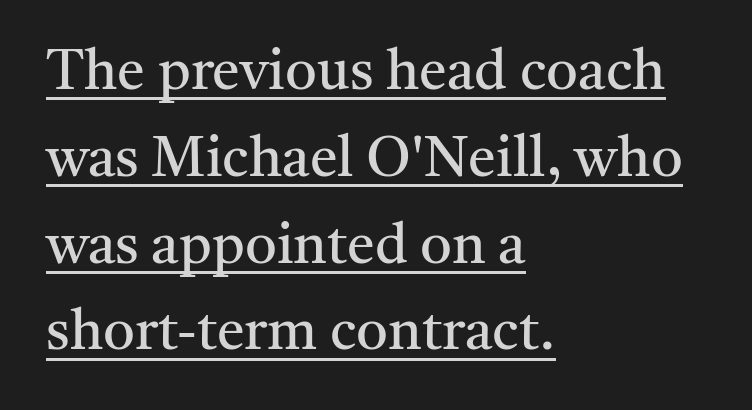
{"serif": "yes", "italic": "no", "bold": "no", "weight": "regular", "width": "normal", "stroke_contrast": "medium", "x_height": "medium", "monospaced": "no", "underline": "yes", "align": "left", "line_spacing": "normal", "line_spacing_ratio": 1.55, "letter_spacing": "normal", "letter_spacing_em": 0.0, "glyph_px": 56}
